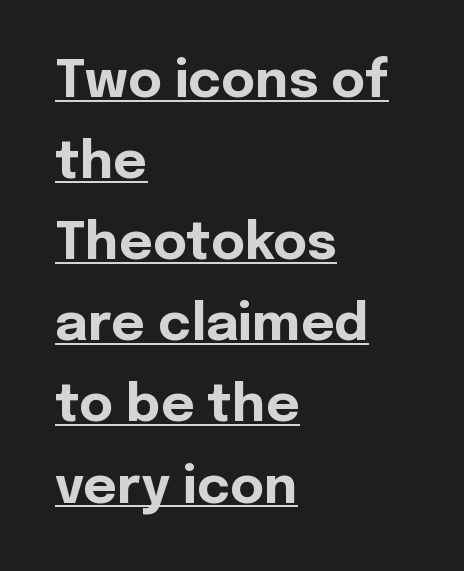
Nope, no serifs anywhere on these letters. If you drew a line through each stem, it would be perfectly vertical. Compared with typical paragraphs, the rows here are spaced about the same. Layout note: lines flush left. On the weight axis this lands at bold, roughly 700.
